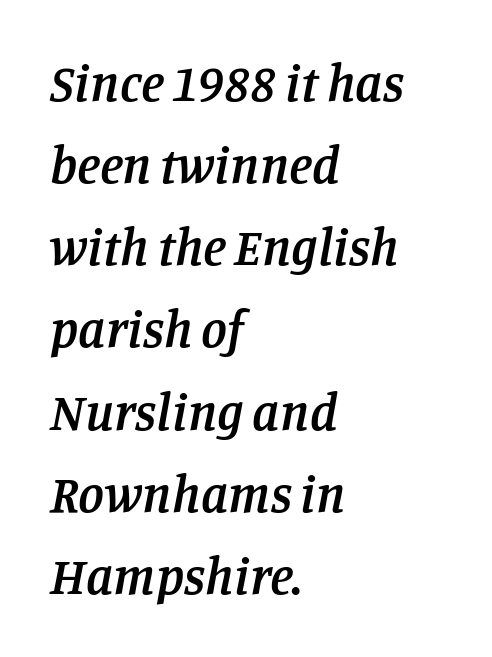
{"serif": "yes", "italic": "yes", "lean": "right", "slant_degrees": 11, "bold": "semi", "weight": "semibold", "width": "normal", "stroke_contrast": "low", "x_height": "large", "monospaced": "no", "underline": "no", "align": "left", "line_spacing": "normal", "line_spacing_ratio": 1.58, "letter_spacing": "normal", "letter_spacing_em": 0.0, "glyph_px": 52}
